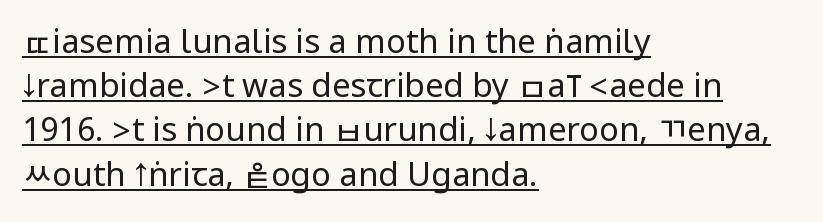
{"serif": "no", "italic": "no", "bold": "no", "weight": "regular", "width": "condensed", "stroke_contrast": "low", "underline": "yes", "align": "left", "line_spacing": "normal", "line_spacing_ratio": 1.34, "letter_spacing": "normal", "letter_spacing_em": 0.0, "glyph_px": 33}
